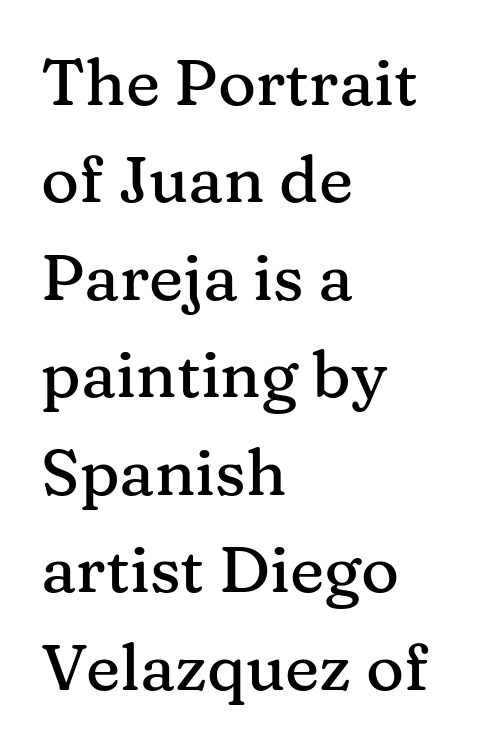
{"serif": "yes", "italic": "no", "width": "normal", "stroke_contrast": "medium", "x_height": "medium", "monospaced": "no", "underline": "no", "align": "left", "line_spacing": "normal", "line_spacing_ratio": 1.5, "letter_spacing": "normal", "letter_spacing_em": 0.0, "glyph_px": 65}
